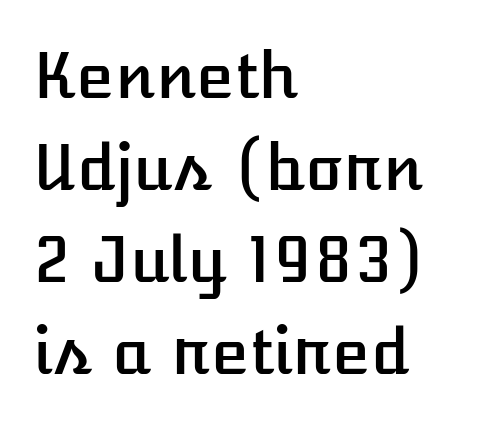
Q: Is the text italic (slanted)? A: No, it is upright.
Q: Is the text underlined? A: No.
Q: How is the paragraph aligned? A: Left-aligned.
Q: Is the spacing between letters normal or unusually wide? A: Normal.
Q: Is the spacing between lines tight, normal or loose? A: Normal.
Q: Width (condensed, normal, or wide)? A: Normal.
Q: Stroke contrast? A: Low.
Q: x-height? A: Medium.
Q: Monospaced? A: No.
